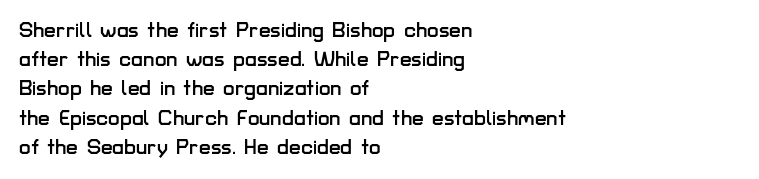
Each word holds together tightly as a unit, with standard inter-letter gaps. Left-aligned paragraph, ragged on the right. The vertical gap from one line to the next is medium. Nope, not italic — everything's standing straight. Check the space under the baseline: it is left empty.
